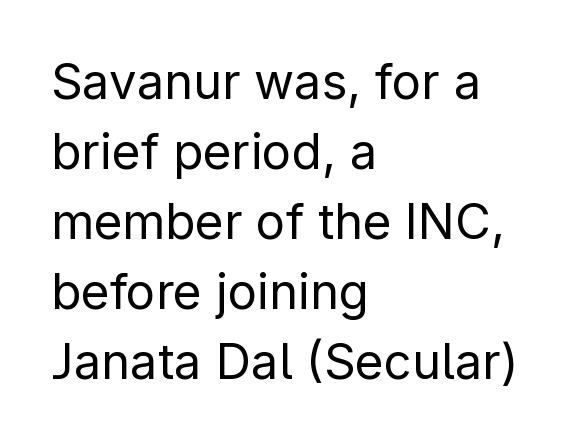
Q: Is the text bold? A: No.
Q: Is the text italic (slanted)? A: No, it is upright.
Q: Is the typeface a serif or a sans-serif typeface? A: Sans-serif.
Q: Is the text underlined? A: No.
Q: How is the paragraph aligned? A: Left-aligned.
Q: Is the spacing between letters normal or unusually wide? A: Normal.
Q: Is the spacing between lines tight, normal or loose? A: Normal.
Q: Width (condensed, normal, or wide)? A: Normal.
Q: Stroke contrast? A: Low.
Q: x-height? A: Medium.
Q: Monospaced? A: No.
